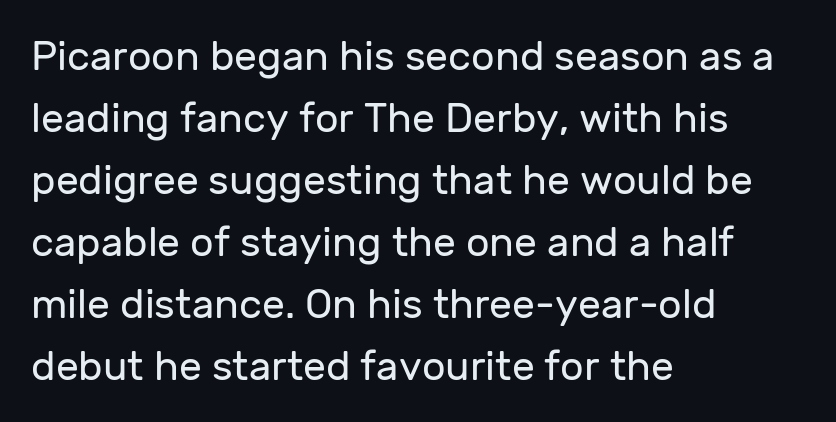
{"serif": "no", "italic": "no", "bold": "no", "weight": "regular", "width": "normal", "stroke_contrast": "low", "x_height": "medium", "monospaced": "no", "underline": "no", "align": "left", "line_spacing": "normal", "line_spacing_ratio": 1.51, "letter_spacing": "normal", "letter_spacing_em": 0.0, "glyph_px": 41}
